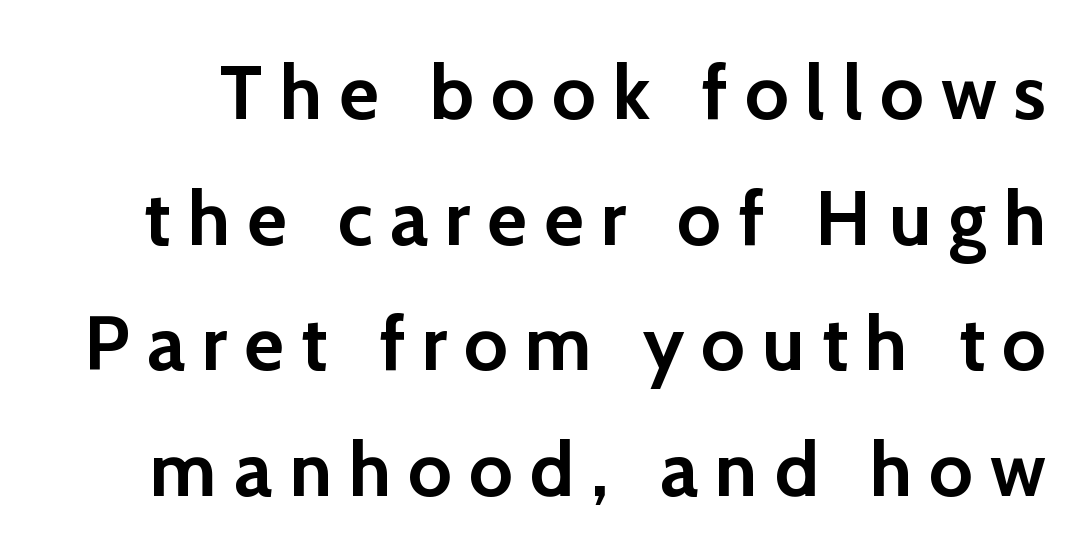
{"serif": "no", "italic": "no", "bold": "yes", "weight": "semibold", "width": "normal", "stroke_contrast": "low", "x_height": "medium", "monospaced": "no", "underline": "no", "line_spacing": "normal", "line_spacing_ratio": 1.63, "letter_spacing": "wide", "letter_spacing_em": 0.22, "glyph_px": 77}
